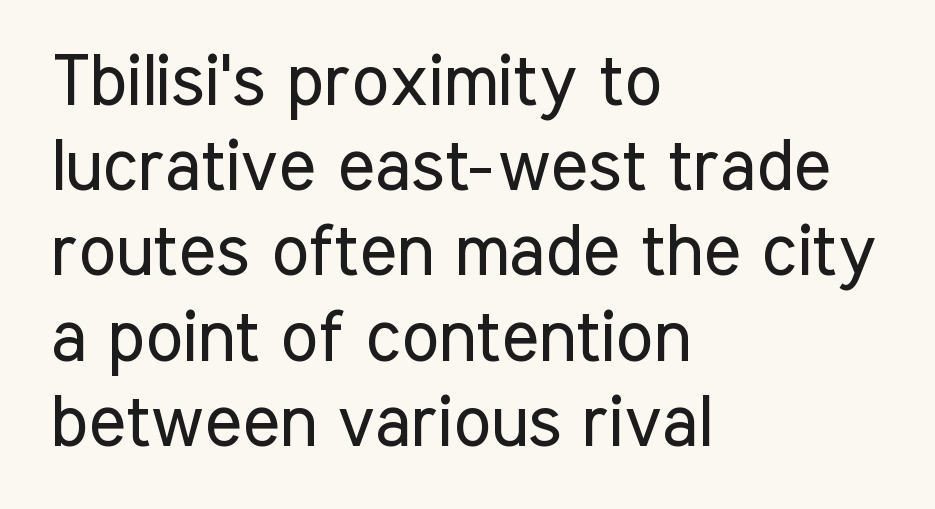
These lines were composed using upright roman letters. Stroke mass is kept to a normal reading level or below. Note: no serifs on the glyphs. There is no visible air inserted between adjacent glyphs. Alignment: flush left.
